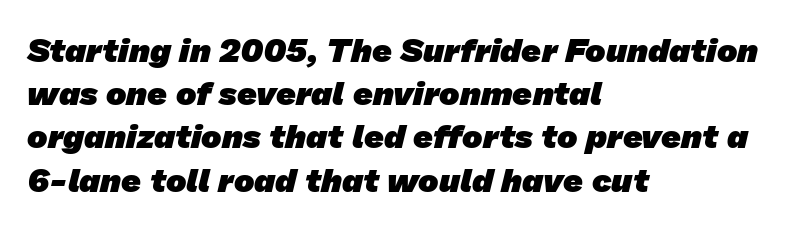
{"serif": "no", "bold": "yes", "weight": "heavy", "width": "normal", "stroke_contrast": "low", "x_height": "medium", "monospaced": "no", "underline": "no", "align": "left", "line_spacing": "normal", "line_spacing_ratio": 1.27, "letter_spacing": "normal", "letter_spacing_em": 0.0, "glyph_px": 34}
